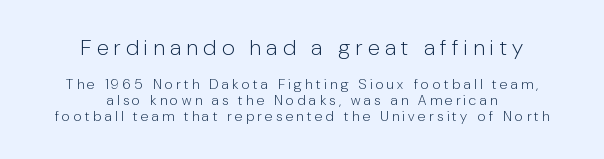
Note: larger setting up top, smaller setting below. The vertical gap from one line to the next is small. The gap between lines stays unmarked. Ink coverage per letter is moderate at most. Short and long lines alike share a common midpoint.
